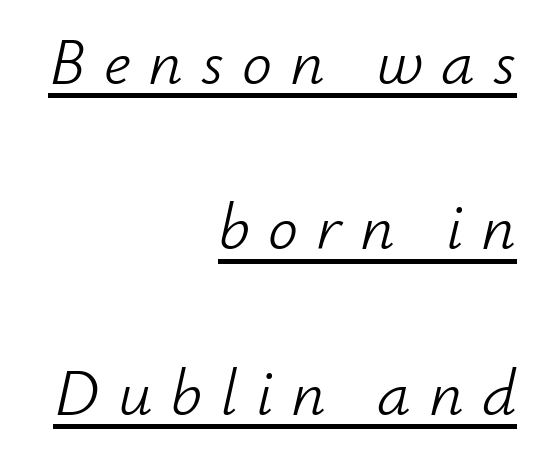
{"italic": "yes", "lean": "right", "slant_degrees": 12, "bold": "no", "weight": "light", "width": "normal", "stroke_contrast": "low", "x_height": "small", "monospaced": "no", "underline": "yes", "align": "right", "line_spacing": "loose", "line_spacing_ratio": 2.47, "letter_spacing": "wide", "letter_spacing_em": 0.27, "glyph_px": 67}
